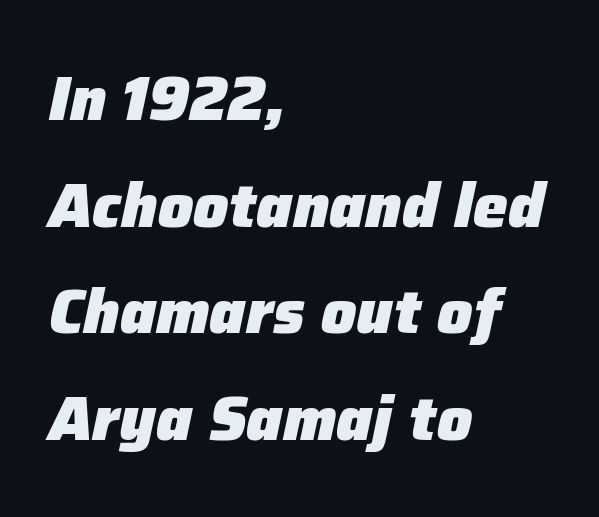
Q: Is the text bold? A: Yes.
Q: Is the text italic (slanted)? A: Yes, it leans right by about 12 degrees.
Q: Is the text underlined? A: No.
Q: How is the paragraph aligned? A: Left-aligned.
Q: Is the spacing between letters normal or unusually wide? A: Normal.
Q: Width (condensed, normal, or wide)? A: Normal.
Q: Stroke contrast? A: Low.
Q: x-height? A: Medium.
Q: Monospaced? A: No.
